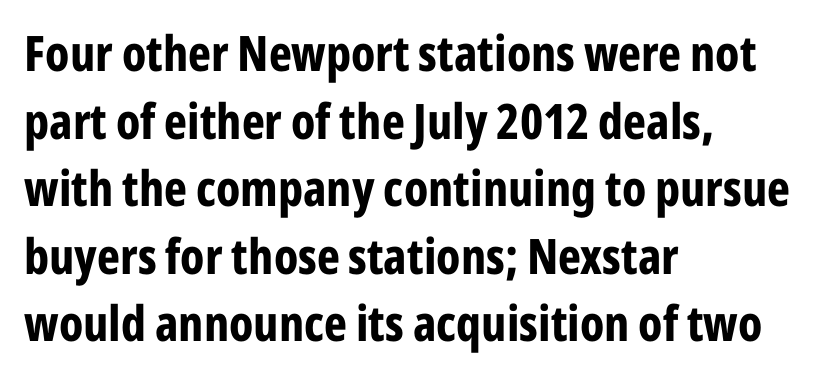
{"serif": "no", "italic": "no", "bold": "yes", "weight": "bold", "width": "condensed", "stroke_contrast": "low", "x_height": "medium", "monospaced": "no", "underline": "no", "align": "left", "line_spacing": "normal", "line_spacing_ratio": 1.38, "letter_spacing": "normal", "letter_spacing_em": 0.0, "glyph_px": 49}
